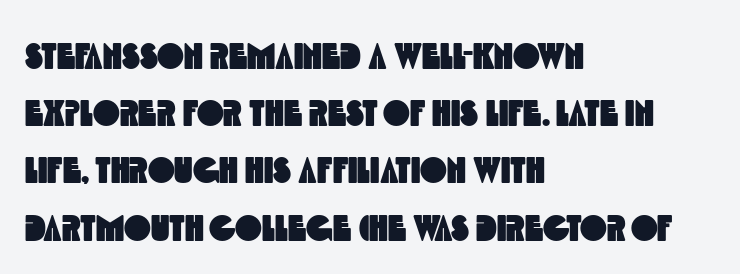
Q: Is the typeface a serif or a sans-serif typeface? A: Sans-serif.
Q: Is the text underlined? A: No.
Q: How is the paragraph aligned? A: Left-aligned.
Q: Is the spacing between letters normal or unusually wide? A: Normal.
Q: Is the spacing between lines tight, normal or loose? A: Normal.
Q: Width (condensed, normal, or wide)? A: Condensed.
Q: x-height? A: Large.
Q: Monospaced? A: No.
